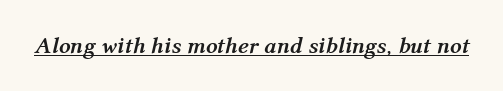
{"italic": "yes", "lean": "right", "slant_degrees": 12, "bold": "yes", "underline": "yes", "letter_spacing": "normal", "letter_spacing_em": 0.0, "glyph_px": 23}
